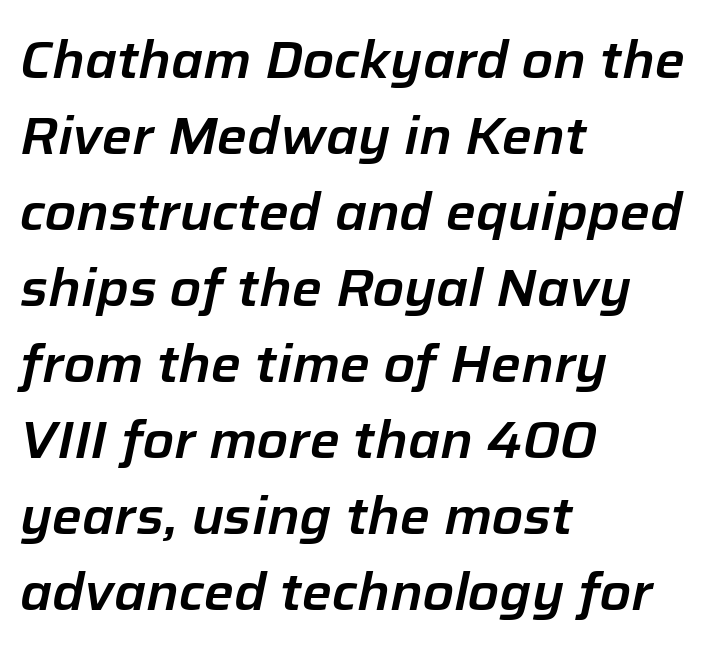
There's an unmistakable incline to the writing here. The string is rendered with underlining switched off. All the whitespace from short lines collects on the right. A typesetter would call this zero additional tracking.
